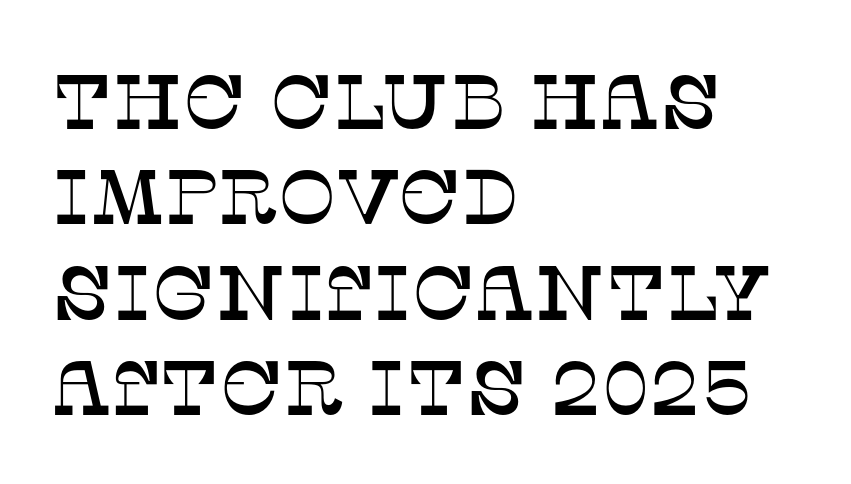
The image shows 77 px serif type, upright; set left-aligned, line spacing 1.24x, normal letter spacing, not underlined; low stroke contrast and a large x-height.
